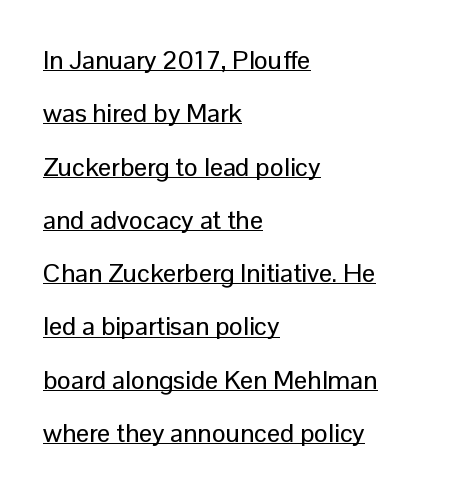
The image shows 26 px text type, upright; set left-aligned, loose line spacing (2.05x), normal letter spacing, underlined.
